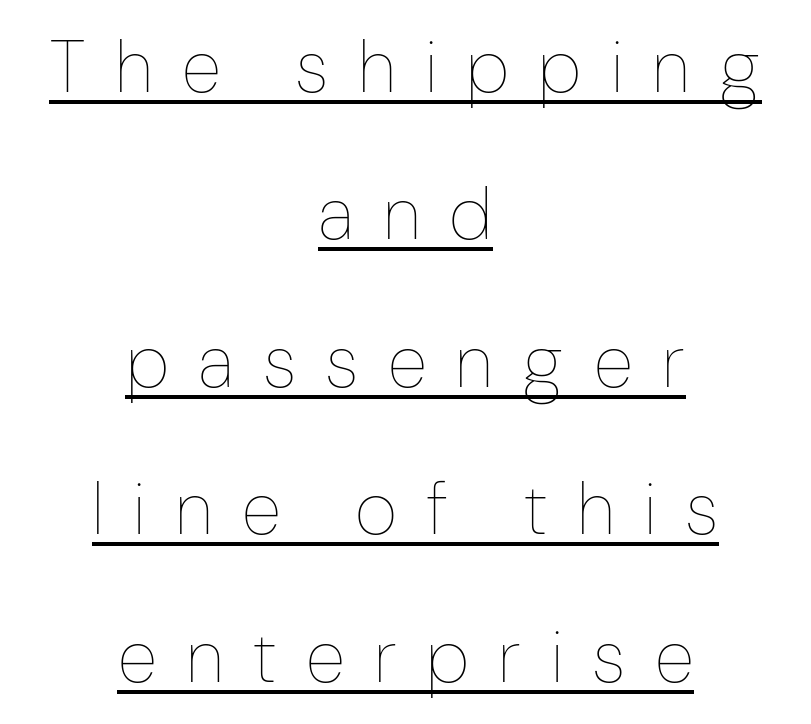
Designer's note — italics off, roman on. You could not count columns in this text — the font is proportionally spaced. These lines stack symmetrically, like a column narrowing and widening about its center. Here the glyphs are tracked loosely, breaking word shapes into spaced letters.
